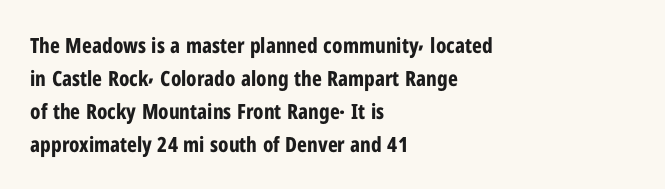
{"italic": "no", "bold": "yes", "underline": "no", "align": "left", "line_spacing": "normal", "line_spacing_ratio": 1.57, "letter_spacing": "normal", "letter_spacing_em": 0.0, "glyph_px": 21}
